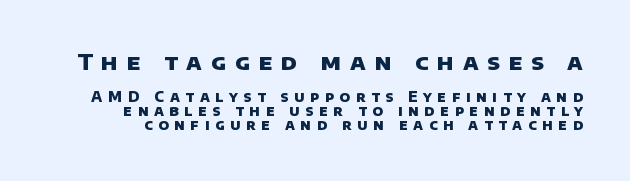
Someone cranked the tracking dial way up on this one. Descenders are the only things crossing below the line. In terms of leading, this rendering errs on the cramped side. Which of the two is more prominent by size? The first, at the top. The passage shown is emphatically bold.
